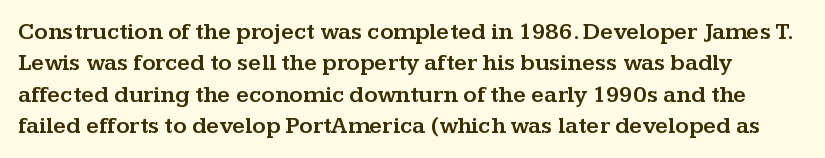
The space directly below the letters is spotless. The specimen reads as upright at a glance. If you measured baseline to baseline, you'd find a middling distance. Standard letterfit; no display-style spreading of the glyphs.
